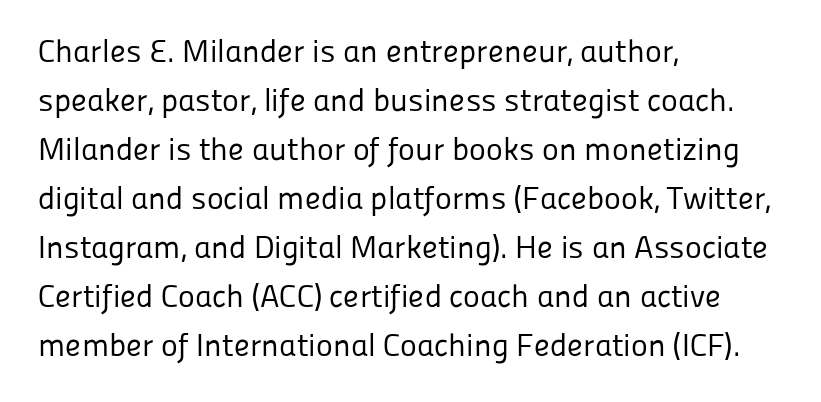
Think of a printed novel: that variable character pitch is what you see here. The specimen omits any rule beneath the text block's lines. What's the leading like? Ordinary, nothing unusual. A typesetter would call this zero additional tracking.
